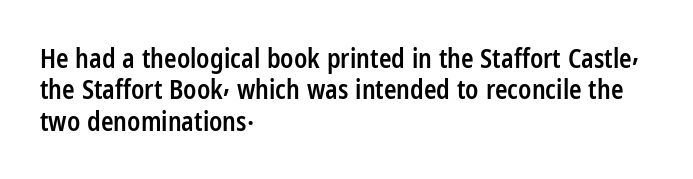
Here the glyphs are tracked normally, forming tight word shapes. Posture: vertical. Quick note: underline off. In CSS terms this would be text-align: left. This is moderately heavy type, rendered in semibold.
